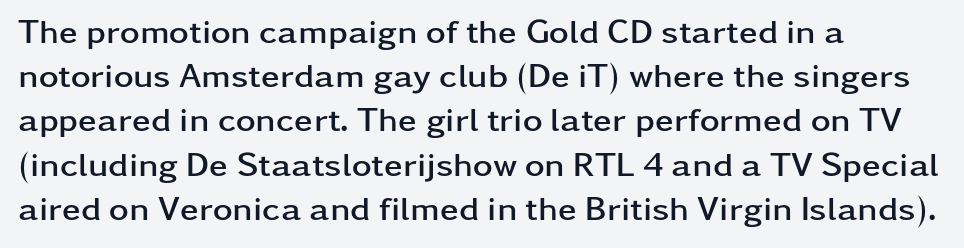
Q: Is the text bold? A: Yes.
Q: Is the text italic (slanted)? A: No, it is upright.
Q: Is the typeface a serif or a sans-serif typeface? A: Sans-serif.
Q: Is the text underlined? A: No.
Q: How is the paragraph aligned? A: Left-aligned.
Q: Is the spacing between letters normal or unusually wide? A: Normal.
Q: Is the spacing between lines tight, normal or loose? A: Normal.
Q: Width (condensed, normal, or wide)? A: Wide.
Q: Stroke contrast? A: Low.
Q: x-height? A: Medium.
Q: Monospaced? A: No.
